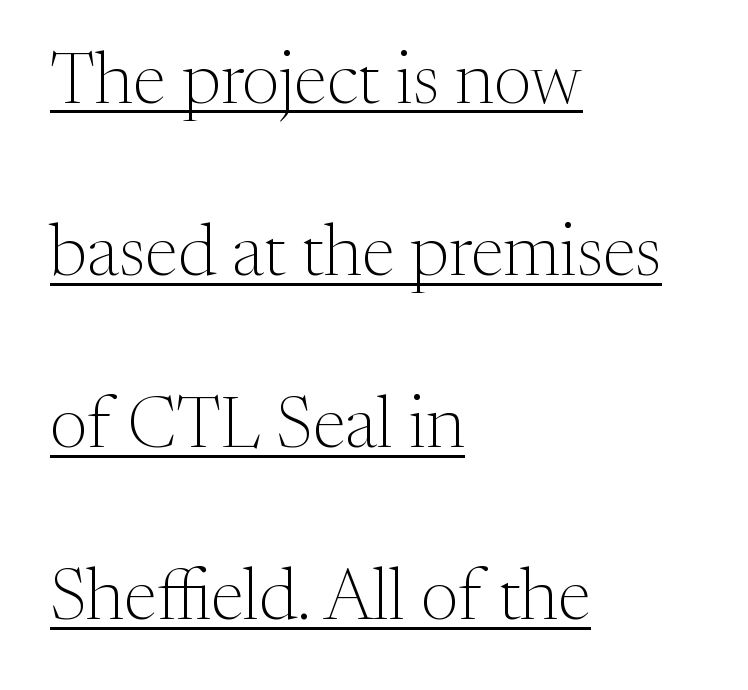
{"serif": "yes", "italic": "no", "bold": "no", "weight": "light", "width": "normal", "stroke_contrast": "medium", "x_height": "medium", "monospaced": "no", "underline": "yes", "align": "left", "line_spacing": "loose", "line_spacing_ratio": 2.39, "letter_spacing": "normal", "letter_spacing_em": 0.0, "glyph_px": 72}
